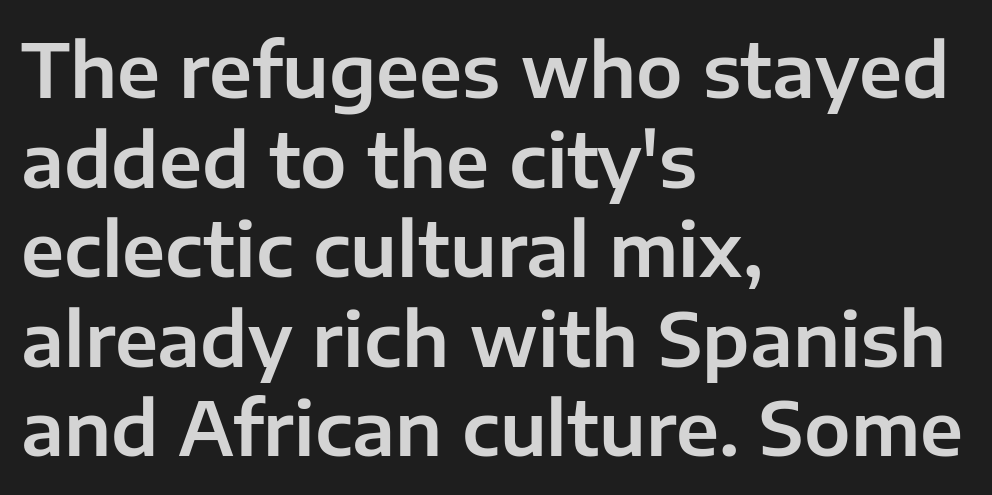
The image shows 74 px sans-serif type, upright; set left-aligned, line spacing 1.21x, normal letter spacing, not underlined; low stroke contrast and a medium x-height.
